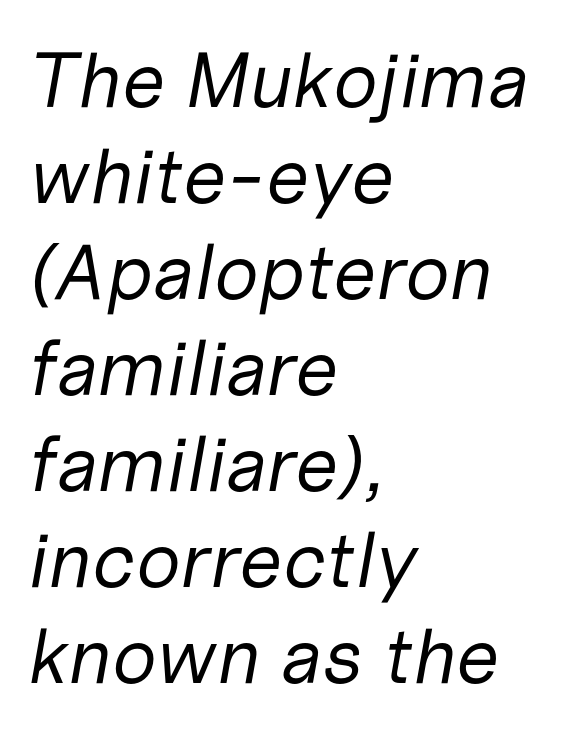
{"italic": "yes", "lean": "right", "slant_degrees": 10, "bold": "no", "weight": "regular", "width": "normal", "stroke_contrast": "low", "x_height": "medium", "monospaced": "no", "underline": "no", "align": "left", "line_spacing_ratio": 1.23, "letter_spacing": "normal", "letter_spacing_em": 0.0, "glyph_px": 78}
